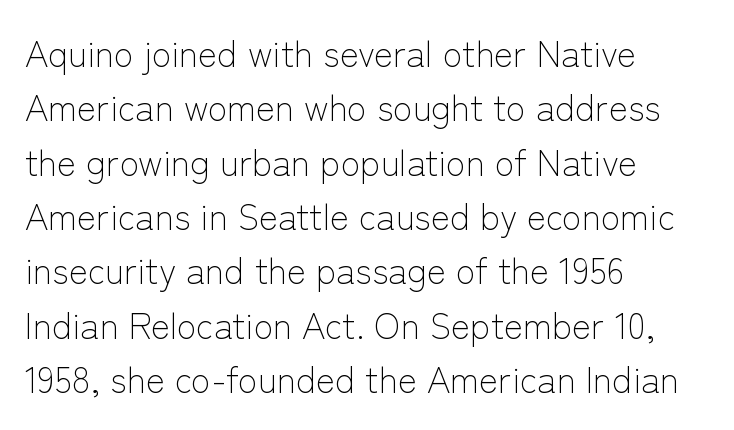
The space beneath each line is pristine and unruled. Interline gaps are of average width in this sample. The letters stand upright; this is a roman face. The passage is arranged the way most books set body copy — flush left.
